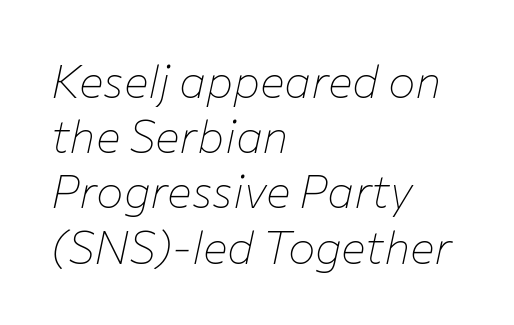
The image shows 46 px thin type, italic (leaning right); set left-aligned, line spacing 1.2x, normal letter spacing, not underlined; low stroke contrast and a medium x-height.
